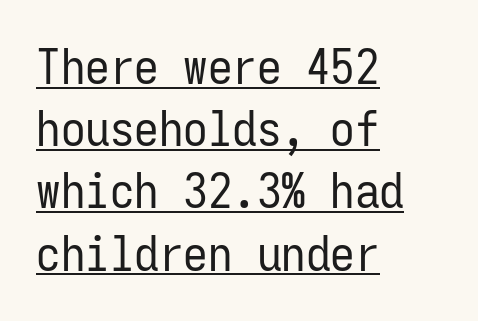
Q: Is the text bold? A: No.
Q: Is the text italic (slanted)? A: No, it is upright.
Q: Is the typeface a serif or a sans-serif typeface? A: Sans-serif.
Q: Is the text underlined? A: Yes.
Q: How is the paragraph aligned? A: Left-aligned.
Q: Is the spacing between letters normal or unusually wide? A: Normal.
Q: Is the spacing between lines tight, normal or loose? A: Normal.
Q: Width (condensed, normal, or wide)? A: Condensed.
Q: Stroke contrast? A: Low.
Q: x-height? A: Medium.
Q: Monospaced? A: Yes.
